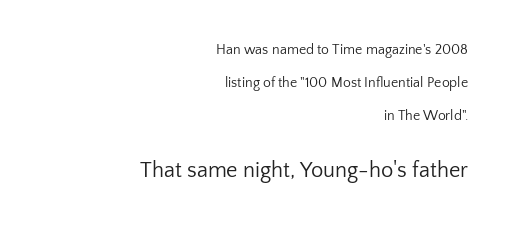
Q: Is the text bold? A: No.
Q: Is the text italic (slanted)? A: No, it is upright.
Q: Is the text underlined? A: No.
Q: How is the paragraph aligned? A: Right-aligned.
Q: Is the spacing between letters normal or unusually wide? A: Normal.
Q: Is the spacing between lines tight, normal or loose? A: Loose.
Q: Which block of text is set in a larger size, the first (top) or the second (bottom)? A: The second (bottom) one.
